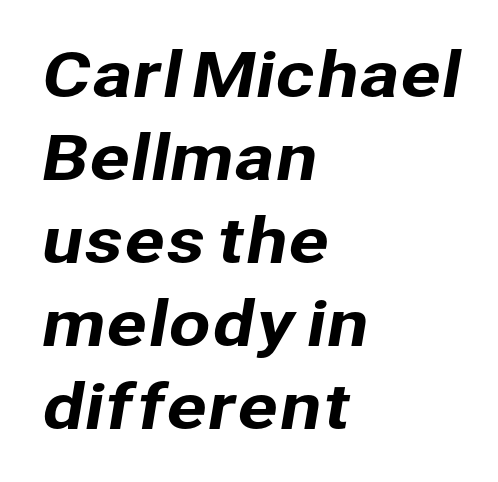
Q: Is the typeface a serif or a sans-serif typeface? A: Sans-serif.
Q: Is the text underlined? A: No.
Q: How is the paragraph aligned? A: Left-aligned.
Q: Is the spacing between letters normal or unusually wide? A: Normal.
Q: Is the spacing between lines tight, normal or loose? A: Normal.
Q: Width (condensed, normal, or wide)? A: Normal.
Q: Stroke contrast? A: Low.
Q: x-height? A: Medium.
Q: Monospaced? A: No.
